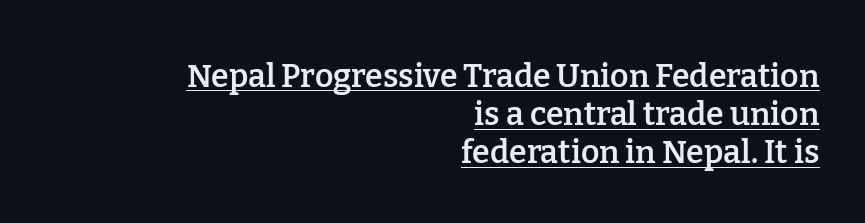
Q: Is the text bold? A: Semi-bold.
Q: Is the text italic (slanted)? A: No, it is upright.
Q: Is the typeface a serif or a sans-serif typeface? A: Serif.
Q: Is the text underlined? A: Yes.
Q: How is the paragraph aligned? A: Right-aligned.
Q: Is the spacing between letters normal or unusually wide? A: Normal.
Q: Width (condensed, normal, or wide)? A: Normal.
Q: Stroke contrast? A: Low.
Q: x-height? A: Medium.
Q: Monospaced? A: No.
